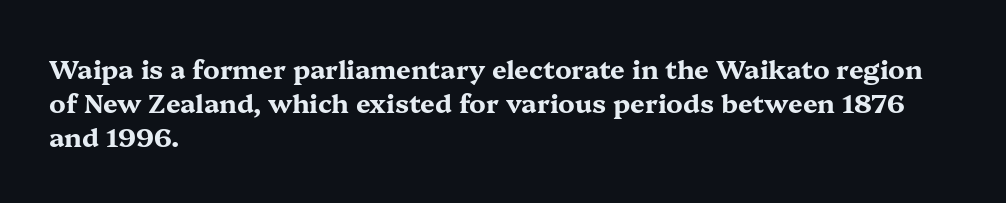
The image shows 26 px bold type, upright; set left-aligned, normal line spacing (1.3x), normal letter spacing, not underlined.
